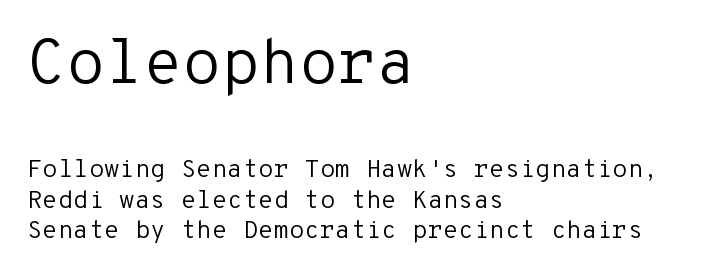
The image shows 63 px regular-weight sans-serif type, upright, monospaced; set left-aligned, line spacing 1.22x, normal letter spacing, not underlined; the first (top) block is 2.52x larger; low stroke contrast and a medium x-height.
